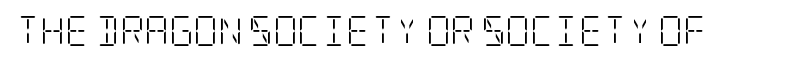
Observe the serifs anchoring each vertical stroke in this sample. Ascenders rise straight up at ninety degrees. Summary of weight: not heavy and not bold. The gap between lines stays unmarked. Default kerning and tracking; the words read as compact shapes.
